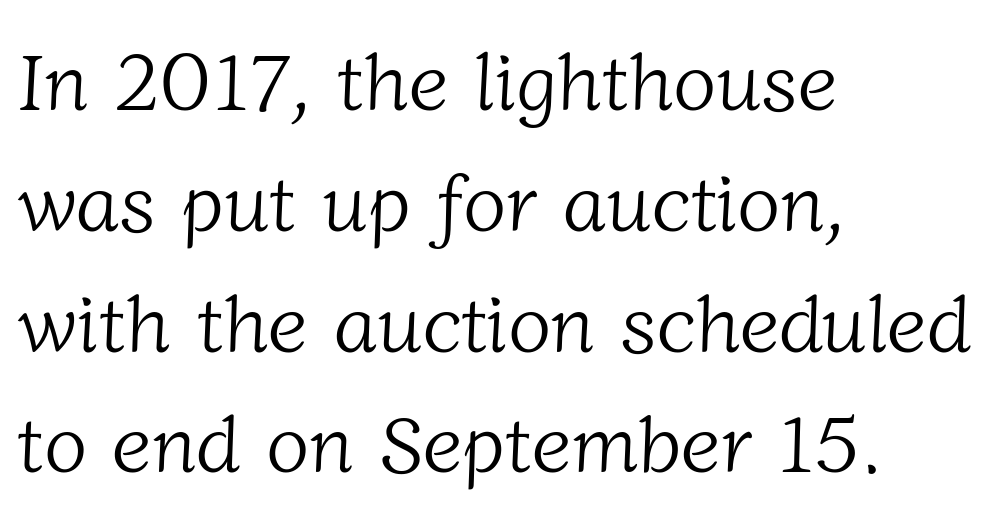
Evenly set lines give the paragraph a standard silhouette. Casual observation: everything's shoved over to the left. The baseline area is clear. These glyphs show unthickened strokes, regular width or finer. Compared with typical body copy, the letter spacing here is the same. These lines are composed in type with serifs.
